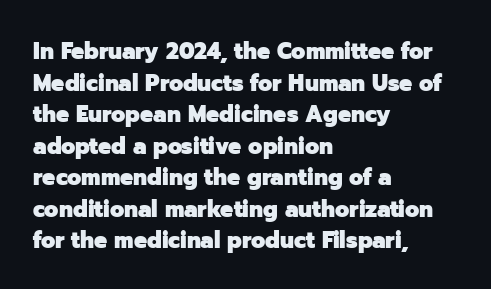
Q: Is the text bold? A: Yes.
Q: Is the text italic (slanted)? A: No, it is upright.
Q: Is the text underlined? A: No.
Q: How is the paragraph aligned? A: Left-aligned.
Q: Is the spacing between letters normal or unusually wide? A: Normal.
Q: Is the spacing between lines tight, normal or loose? A: Normal.
